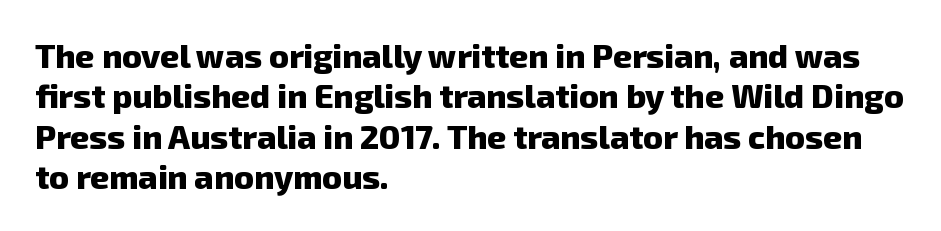
Q: Is the text bold? A: Yes.
Q: Is the typeface a serif or a sans-serif typeface? A: Sans-serif.
Q: Is the text underlined? A: No.
Q: How is the paragraph aligned? A: Left-aligned.
Q: Is the spacing between letters normal or unusually wide? A: Normal.
Q: Width (condensed, normal, or wide)? A: Normal.
Q: Stroke contrast? A: Low.
Q: x-height? A: Medium.
Q: Monospaced? A: No.
